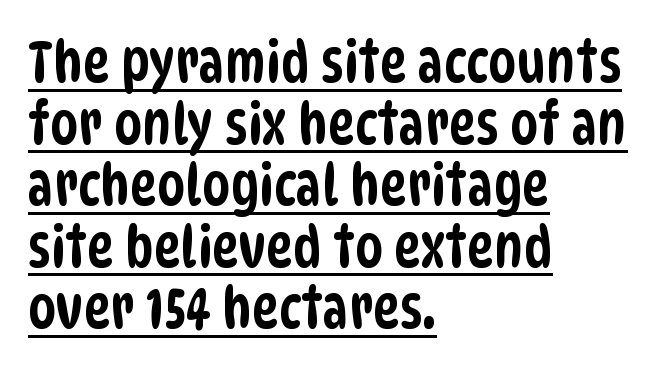
Q: Is the typeface a serif or a sans-serif typeface? A: Sans-serif.
Q: Is the text underlined? A: Yes.
Q: How is the paragraph aligned? A: Left-aligned.
Q: Is the spacing between letters normal or unusually wide? A: Normal.
Q: Is the spacing between lines tight, normal or loose? A: Tight.
Q: Width (condensed, normal, or wide)? A: Condensed.
Q: Stroke contrast? A: Low.
Q: x-height? A: Large.
Q: Monospaced? A: No.
